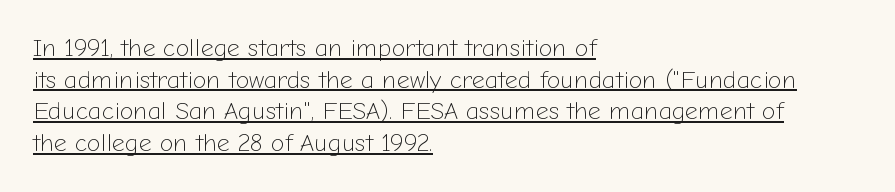
The axis of the letterforms is exactly vertical. A student would call this left alignment; a typographer would say flush left, rag right. Think standard paragraph weight, or any step lighter than that. The passage shown is underscored from start to finish. Default kerning and tracking; the words read as compact shapes.
